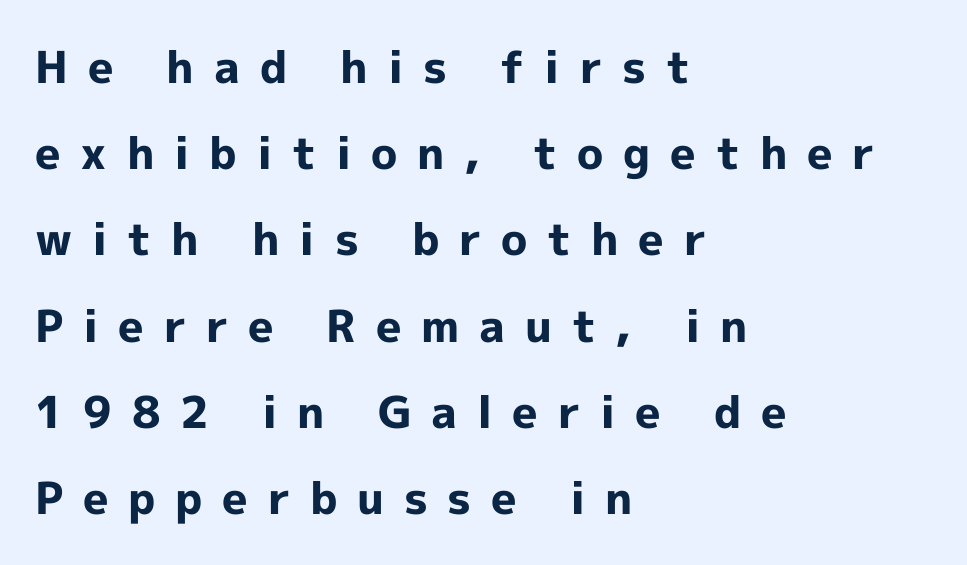
The image shows 44 px bold sans-serif type, upright; set left-aligned, loose line spacing (1.96x), unusually wide letter spacing (+0.45 em), not underlined; a medium x-height.
